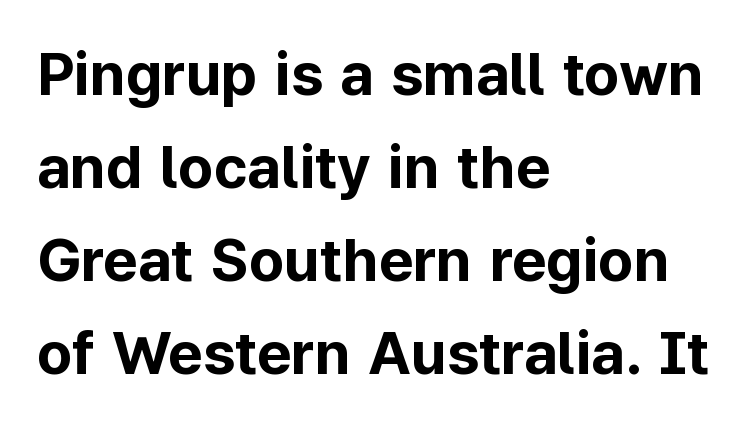
Proportional: the letters do not fall into vertical columns. Check where the strokes stop: nothing finishes them off — pure sans. A student would call this left alignment; a typographer would say flush left, rag right. Rule under the text: the space is simply empty.
